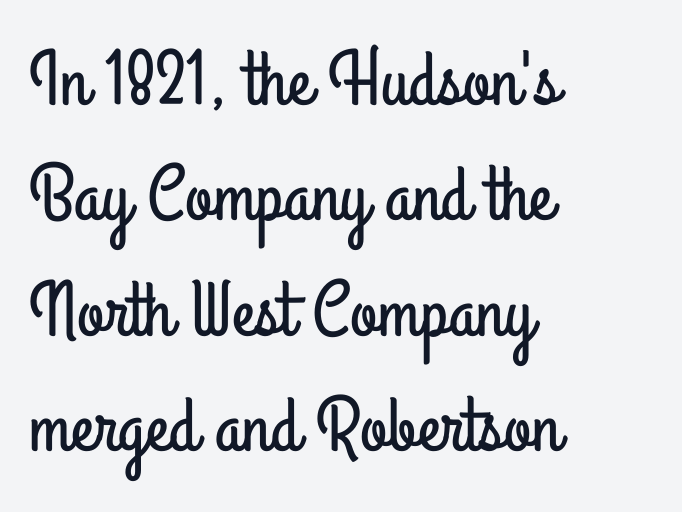
Think of a printed novel: that variable character pitch is what you see here. The space beneath each line is pristine and unruled. Casual observation: everything's shoved over to the left. Letter spacing: default. Summary of vertical rhythm: regular, with standard interline spacing.
